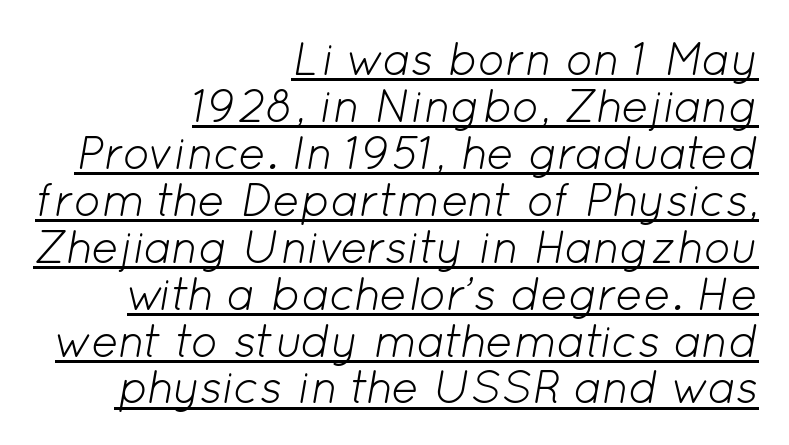
Q: Is the text bold? A: No.
Q: Is the text italic (slanted)? A: Yes, it leans right by about 12 degrees.
Q: Is the text underlined? A: Yes.
Q: How is the paragraph aligned? A: Right-aligned.
Q: Is the spacing between letters normal or unusually wide? A: Normal.
Q: Is the spacing between lines tight, normal or loose? A: Tight.
Q: Width (condensed, normal, or wide)? A: Normal.
Q: Stroke contrast? A: Low.
Q: x-height? A: Medium.
Q: Monospaced? A: No.
